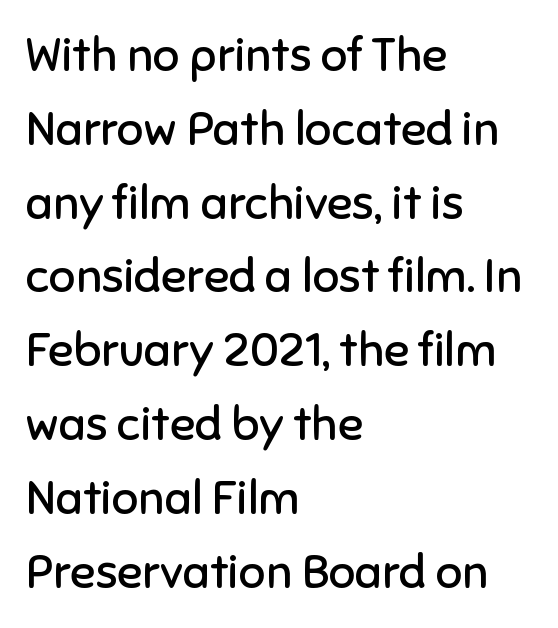
Varying glyph widths throughout — classic text-font behaviour. Nothing heavy about these letters — not bold at all. Teacher's note: observe the even left margin — that is flush-left alignment. The face used here is rendered with its standard letterfit. Does the lettering tilt? It doesn't — this is upright. Does the type have serifs? No, each stem ends abruptly.
